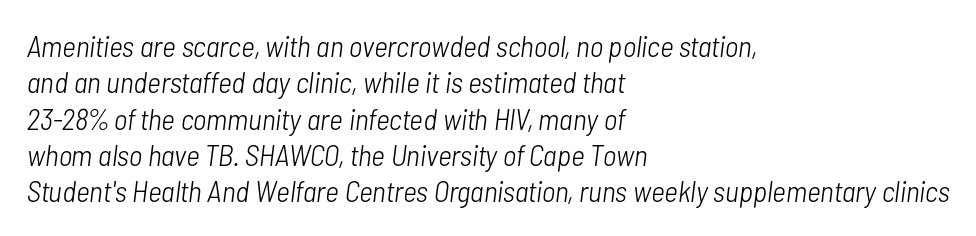
{"italic": "yes", "lean": "right", "slant_degrees": 7, "bold": "no", "weight": "light", "width": "condensed", "stroke_contrast": "low", "x_height": "medium", "monospaced": "no", "underline": "no", "align": "left", "line_spacing_ratio": 1.21, "letter_spacing": "normal", "letter_spacing_em": 0.0, "glyph_px": 30}
